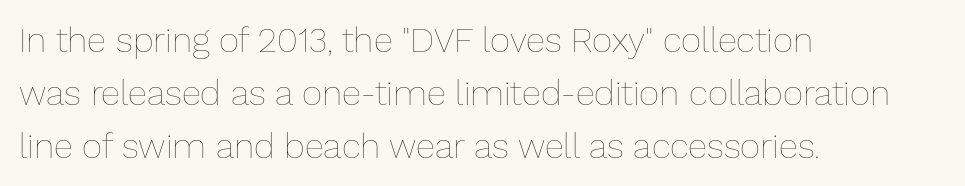
The image shows 35 px thin type, upright; set left-aligned, normal line spacing (1.51x), normal letter spacing, not underlined; low stroke contrast and a medium x-height.
